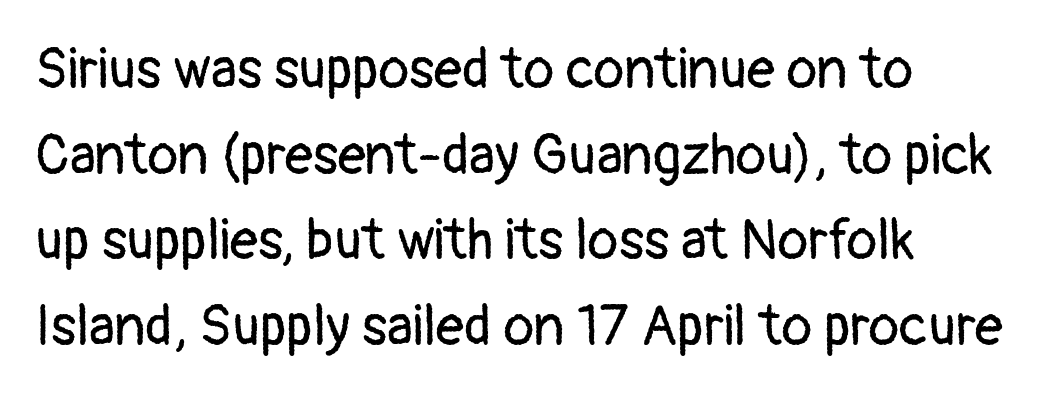
The image shows 56 px regular-weight sans-serif type, upright; set left-aligned, normal line spacing (1.53x), normal letter spacing, not underlined; low stroke contrast and a medium x-height.
